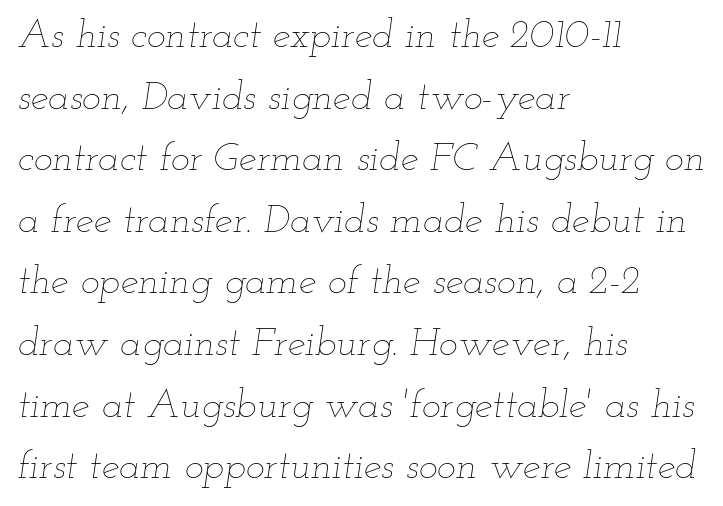
The image shows 40 px thin, wide type, italic (leaning right); set left-aligned, normal line spacing (1.54x), normal letter spacing, not underlined; low stroke contrast and a small x-height.
